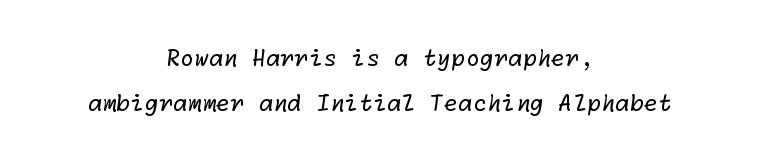
Q: Is the text bold? A: No.
Q: Is the text underlined? A: No.
Q: How is the paragraph aligned? A: Centered.
Q: Is the spacing between letters normal or unusually wide? A: Normal.
Q: Is the spacing between lines tight, normal or loose? A: Loose.
